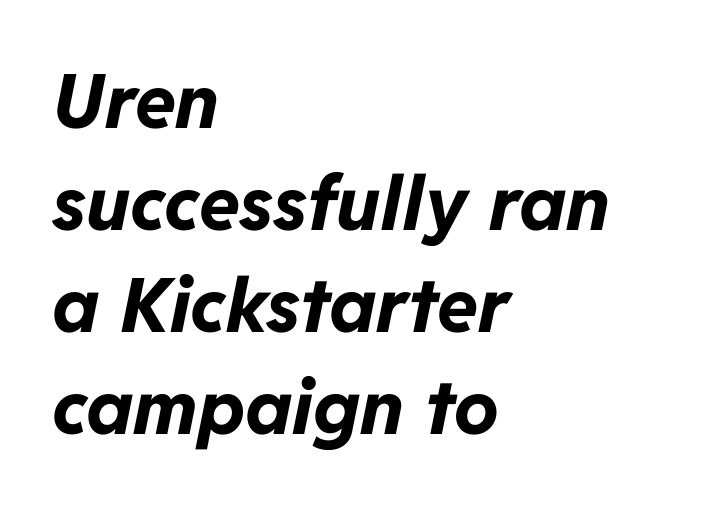
{"italic": "yes", "lean": "right", "slant_degrees": 11, "bold": "yes", "weight": "bold", "width": "normal", "stroke_contrast": "low", "x_height": "medium", "monospaced": "no", "underline": "no", "align": "left", "line_spacing": "normal", "line_spacing_ratio": 1.36, "letter_spacing": "normal", "letter_spacing_em": 0.0, "glyph_px": 75}
